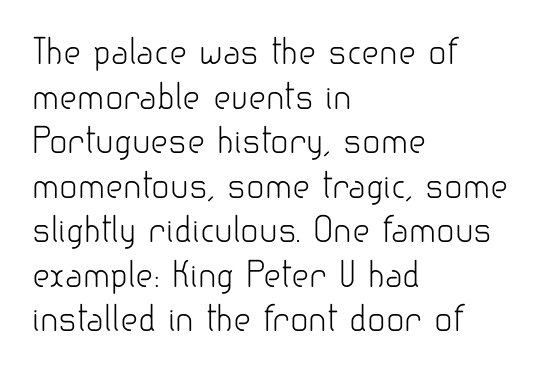
The image shows 34 px light sans-serif type, upright; set left-aligned, normal line spacing (1.31x), normal letter spacing, not underlined; low stroke contrast and a small x-height.
